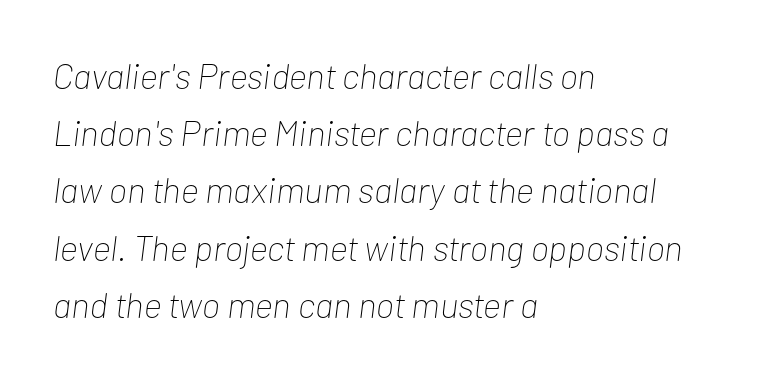
Q: Is the text bold? A: No.
Q: Is the text italic (slanted)? A: Yes, it leans right by about 7 degrees.
Q: Is the text underlined? A: No.
Q: How is the paragraph aligned? A: Left-aligned.
Q: Is the spacing between letters normal or unusually wide? A: Normal.
Q: Is the spacing between lines tight, normal or loose? A: Normal.
Q: Width (condensed, normal, or wide)? A: Condensed.
Q: Stroke contrast? A: Low.
Q: x-height? A: Medium.
Q: Monospaced? A: No.
